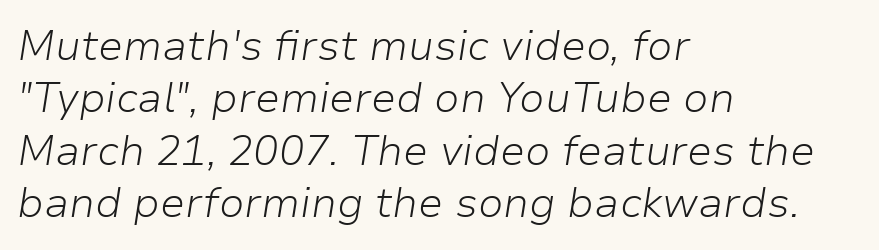
Do the characters align in a grid? No, the font is proportional. Vertically, the passage feels balanced, rows spaced as you'd expect. The typesetting does not lean heavy: it is not bold. The foot of each line stays bare and open.
